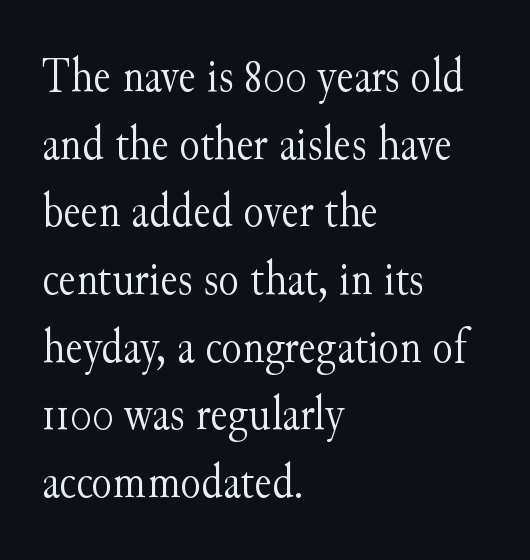
{"serif": "yes", "italic": "no", "bold": "no", "weight": "light", "width": "normal", "stroke_contrast": "medium", "x_height": "small", "monospaced": "no", "underline": "no", "align": "left", "line_spacing": "normal", "line_spacing_ratio": 1.41, "letter_spacing": "normal", "letter_spacing_em": 0.0, "glyph_px": 48}
